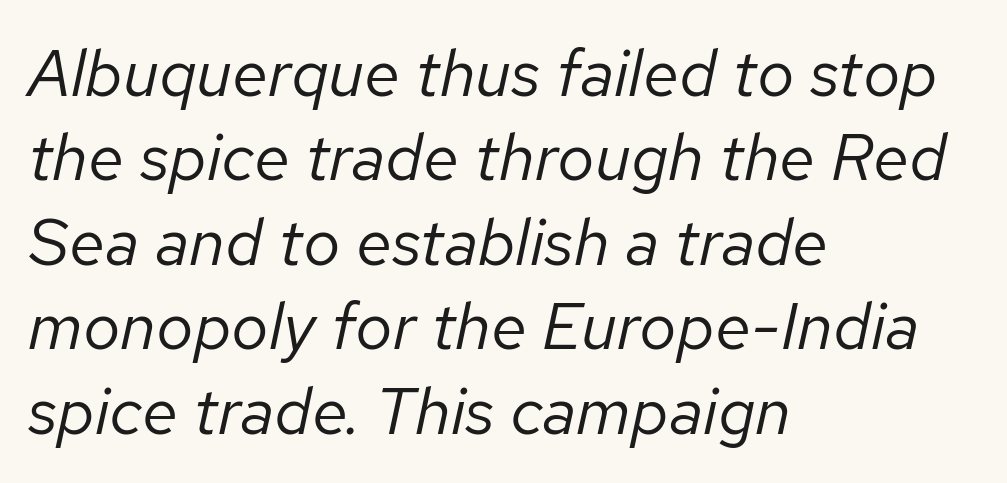
The image shows 66 px regular-weight type, italic (leaning right); set left-aligned, normal line spacing (1.28x), normal letter spacing, not underlined; low stroke contrast and a medium x-height.
